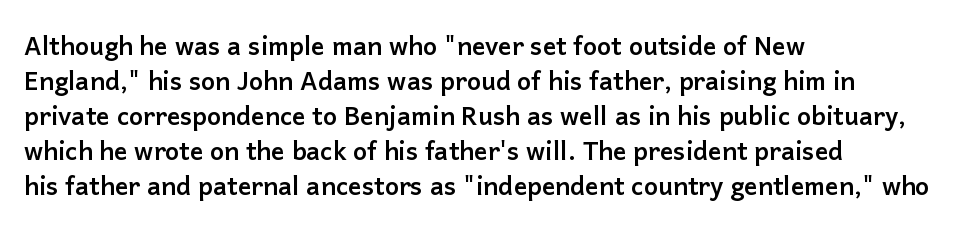
The image shows 25 px bold type, upright; set left-aligned, normal line spacing (1.4x), normal letter spacing, not underlined.
